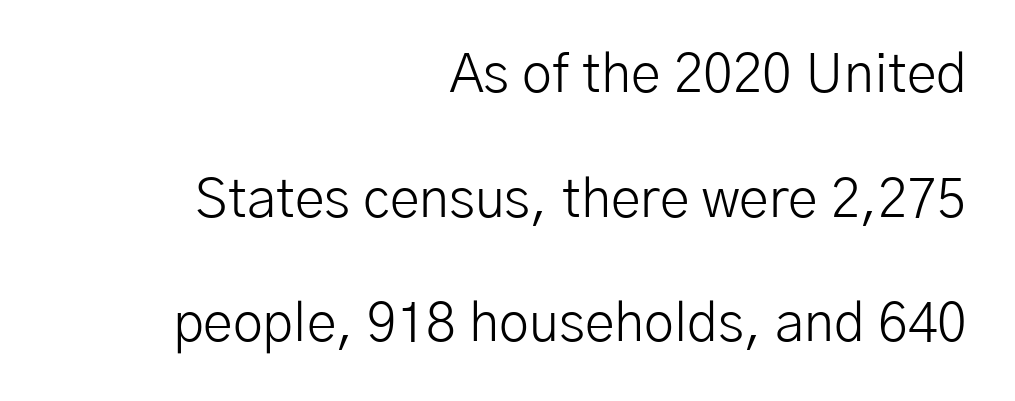
{"serif": "no", "italic": "no", "bold": "no", "weight": "light", "width": "normal", "stroke_contrast": "low", "x_height": "medium", "monospaced": "no", "underline": "no", "align": "right", "line_spacing": "loose", "line_spacing_ratio": 2.31, "letter_spacing": "normal", "letter_spacing_em": 0.0, "glyph_px": 54}
